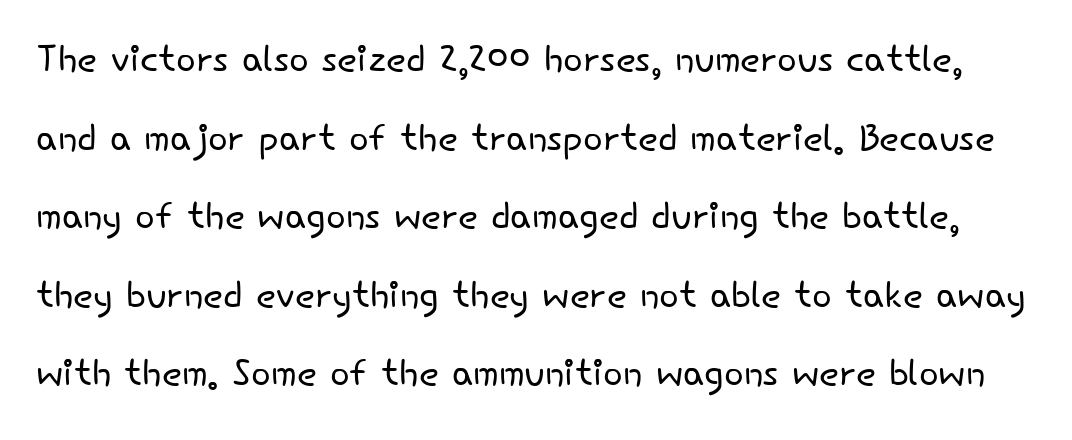
Q: Is the text bold? A: No.
Q: Is the text italic (slanted)? A: No, it is upright.
Q: Is the typeface a serif or a sans-serif typeface? A: Sans-serif.
Q: Is the text underlined? A: No.
Q: Is the spacing between letters normal or unusually wide? A: Normal.
Q: Is the spacing between lines tight, normal or loose? A: Normal.
Q: Width (condensed, normal, or wide)? A: Normal.
Q: Stroke contrast? A: Low.
Q: x-height? A: Small.
Q: Monospaced? A: No.
